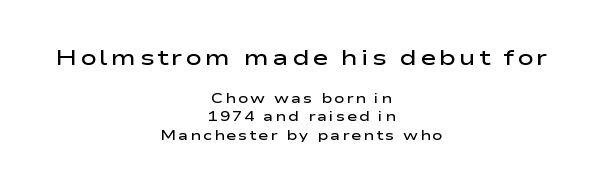
The image shows 22 px text type, upright; set centered, normal line spacing (1.3x), not underlined; the first (top) block is 1.57x larger.
